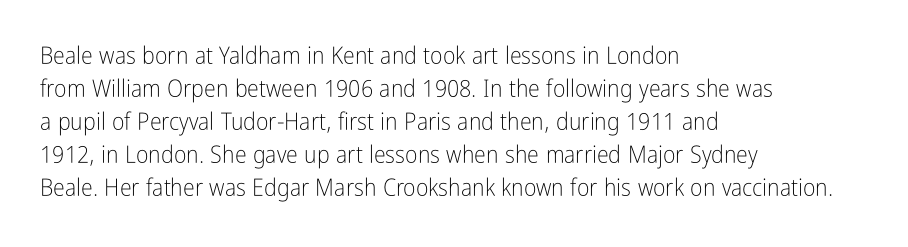
The image shows 24 px text type, upright; set left-aligned, normal line spacing (1.38x), normal letter spacing, not underlined.
